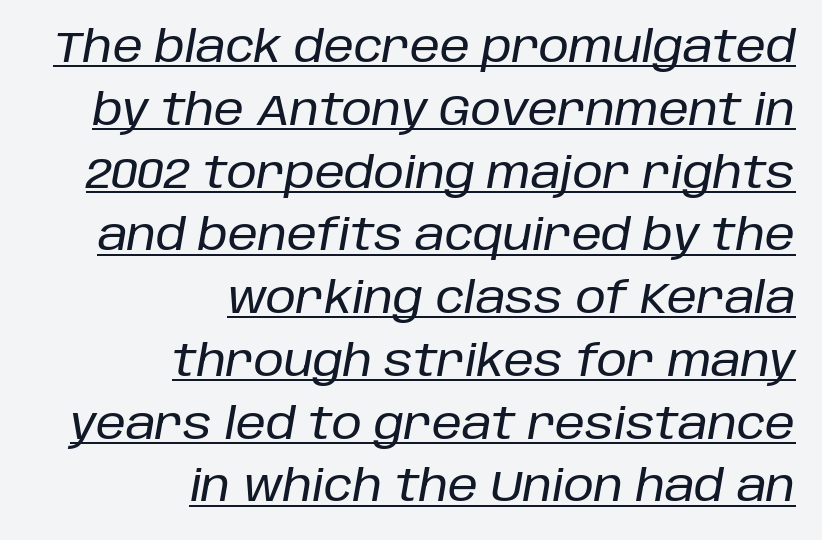
The whole block is typeset with a tilt. Where is the straight margin? On the right. Quick note: interline space is typical. The letters advance in unequal steps, a hallmark of proportional type. The face used here appears with an underline applied. Compared with typical body copy, the letter spacing here is the same.
